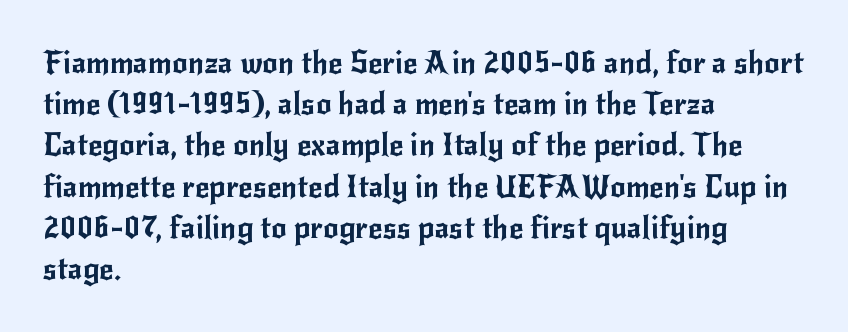
Q: Is the text italic (slanted)? A: No, it is upright.
Q: Is the typeface a serif or a sans-serif typeface? A: Sans-serif.
Q: Is the text underlined? A: No.
Q: How is the paragraph aligned? A: Left-aligned.
Q: Is the spacing between letters normal or unusually wide? A: Normal.
Q: Is the spacing between lines tight, normal or loose? A: Normal.
Q: Width (condensed, normal, or wide)? A: Normal.
Q: Stroke contrast? A: Low.
Q: x-height? A: Small.
Q: Monospaced? A: No.
